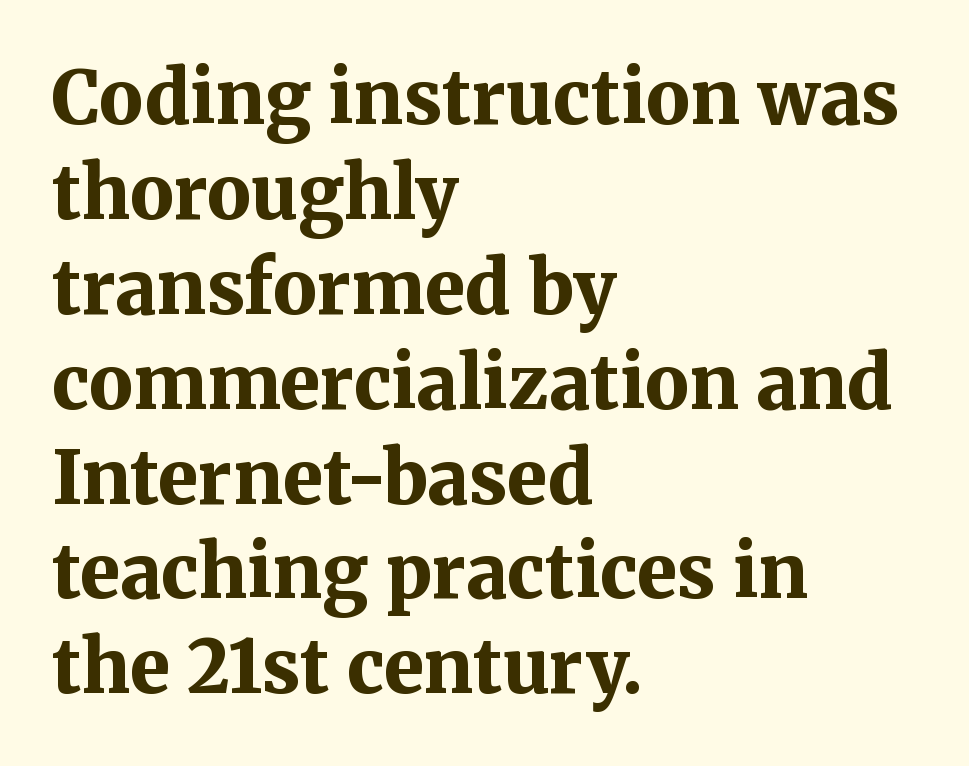
The image shows 73 px bold serif type, upright; set left-aligned, normal line spacing (1.3x), normal letter spacing, not underlined; medium stroke contrast and a medium x-height.
